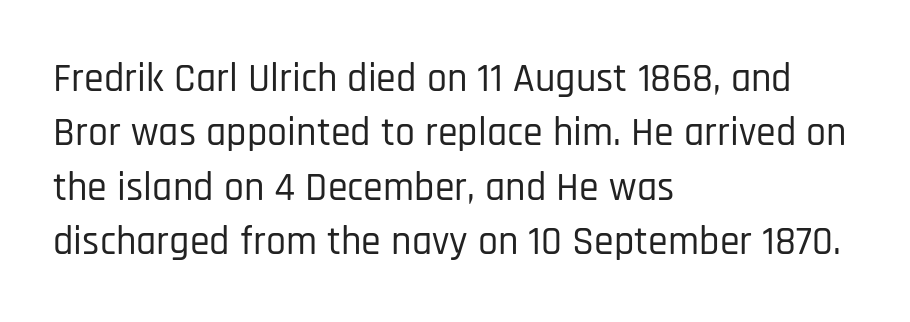
The image shows 40 px condensed sans-serif type, upright; set left-aligned, normal line spacing (1.36x), normal letter spacing, not underlined; low stroke contrast and a large x-height.
